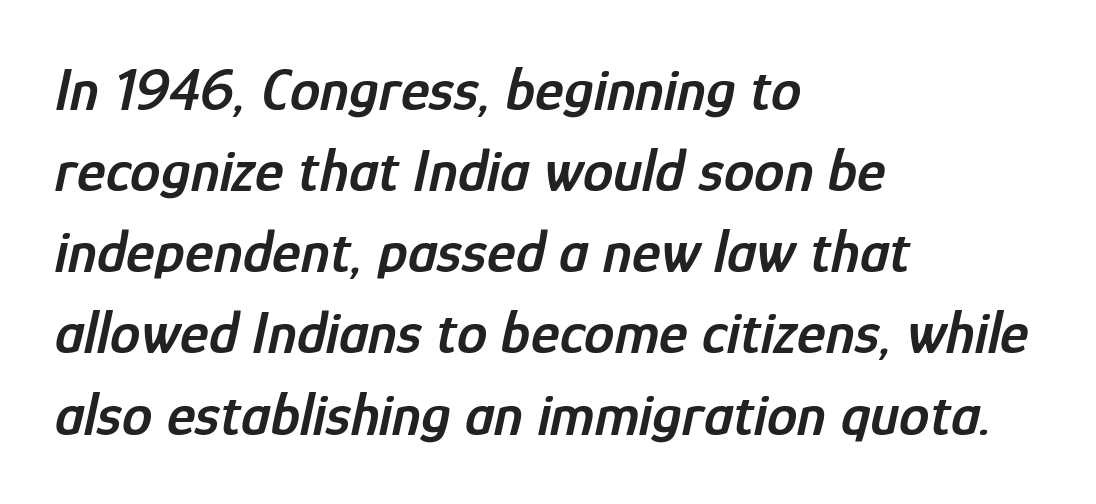
Q: Is the text bold? A: Semi-bold.
Q: Is the text italic (slanted)? A: Yes, it leans right by about 12 degrees.
Q: Is the text underlined? A: No.
Q: How is the paragraph aligned? A: Left-aligned.
Q: Is the spacing between letters normal or unusually wide? A: Normal.
Q: Is the spacing between lines tight, normal or loose? A: Normal.
Q: Width (condensed, normal, or wide)? A: Condensed.
Q: Stroke contrast? A: Low.
Q: x-height? A: Medium.
Q: Monospaced? A: No.
